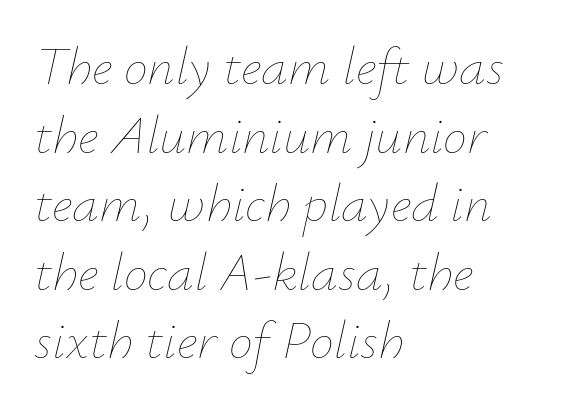
The image shows 54 px thin type, italic (leaning right); set left-aligned, normal line spacing (1.27x), normal letter spacing, not underlined; low stroke contrast and a small x-height.
